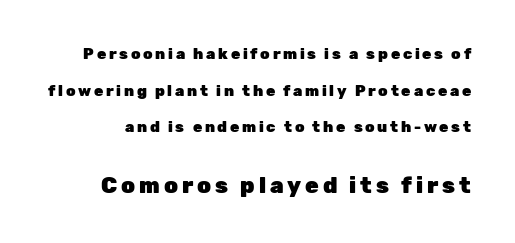
This layout puts the modest block above and the oversized block below. Weight: bold. Summary of vertical rhythm: relaxed, with wide interline spacing. Anything drawn beneath the words? Only blank space. It's the straight-up-and-down kind of type.
